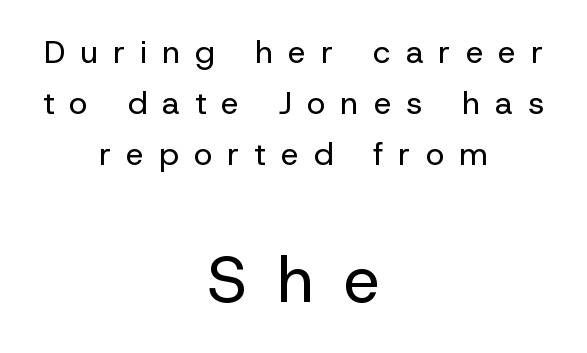
{"serif": "no", "italic": "no", "bold": "no", "weight": "regular", "width": "normal", "stroke_contrast": "low", "x_height": "medium", "monospaced": "no", "underline": "no", "align": "center", "line_spacing": "normal", "line_spacing_ratio": 1.6, "letter_spacing": "wide", "letter_spacing_em": 0.47, "larger_block": "second", "size_ratio": 2.03, "glyph_px": 65}
